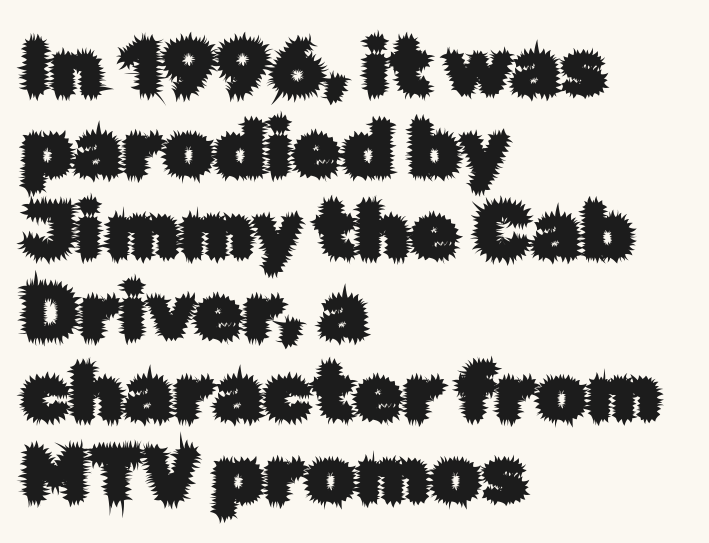
{"serif": "no", "italic": "no", "width": "normal", "stroke_contrast": "low", "x_height": "medium", "monospaced": "no", "underline": "no", "align": "left", "line_spacing": "tight", "line_spacing_ratio": 1.03, "letter_spacing": "normal", "letter_spacing_em": 0.0, "glyph_px": 79}
